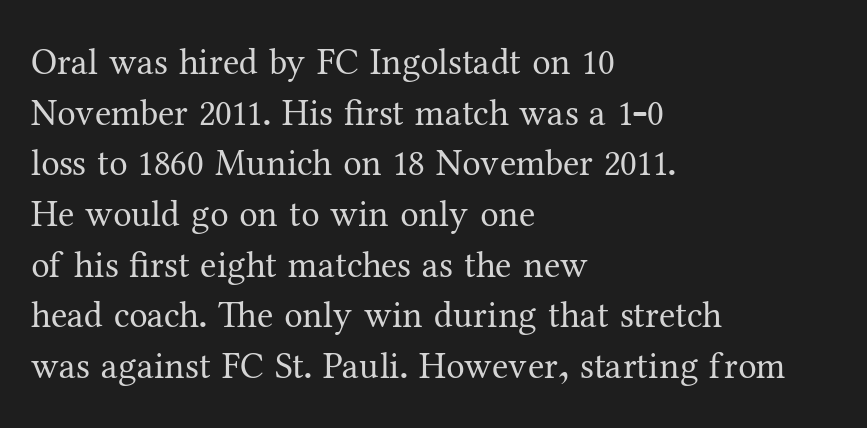
Q: Is the text bold? A: No.
Q: Is the text italic (slanted)? A: No, it is upright.
Q: Is the typeface a serif or a sans-serif typeface? A: Serif.
Q: Is the text underlined? A: No.
Q: How is the paragraph aligned? A: Left-aligned.
Q: Is the spacing between letters normal or unusually wide? A: Normal.
Q: Is the spacing between lines tight, normal or loose? A: Normal.
Q: Width (condensed, normal, or wide)? A: Normal.
Q: Stroke contrast? A: Medium.
Q: x-height? A: Medium.
Q: Monospaced? A: No.
